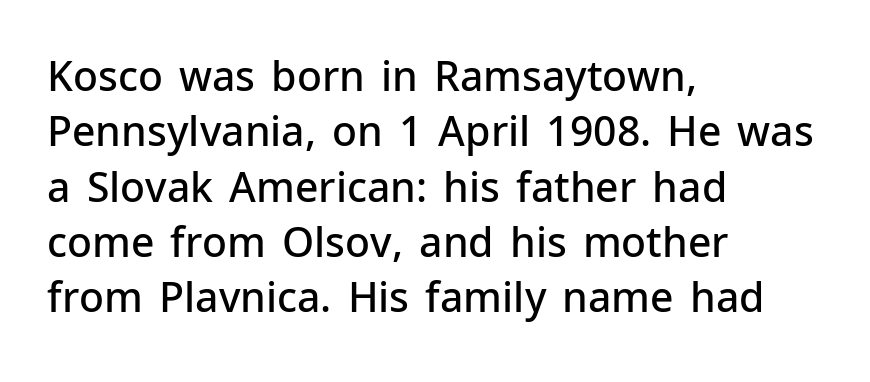
If you drew a ruler down the left edge, every line would touch it. Standard letterfit; no display-style spreading of the glyphs. The lettering holds an erect, upright posture throughout. In terms of letterform style, serifs are entirely absent. A typesetter would call this proportional, since set widths differ per character. Glance below the letters and you will spot only blank space.
